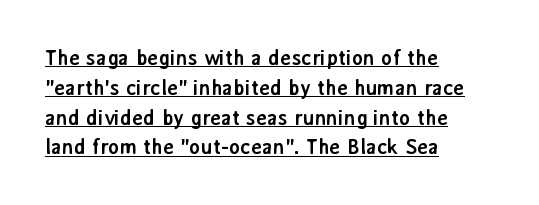
The image shows 21 px bold type, upright; set left-aligned, normal line spacing (1.42x), normal letter spacing, underlined.
